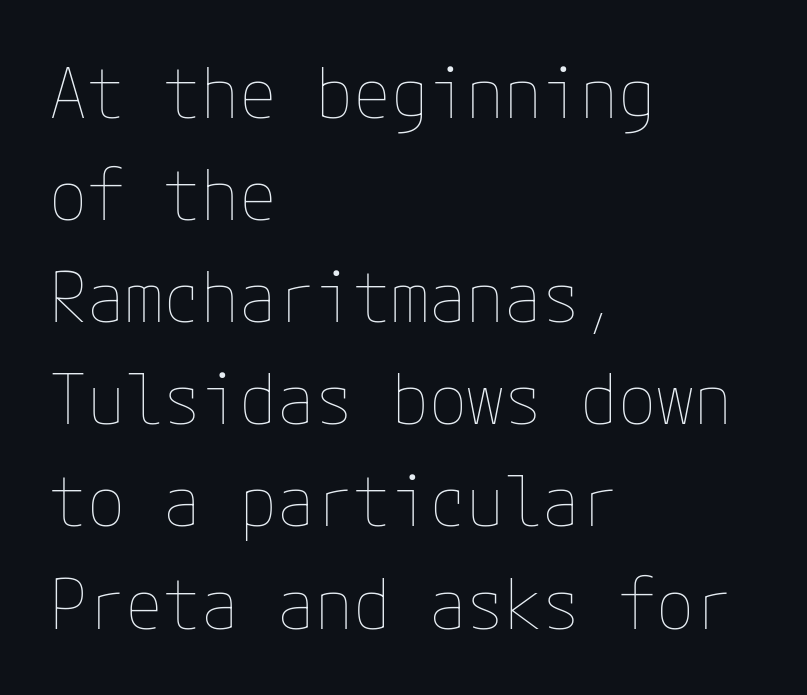
The letterforms sit at book weight or below. Underline: absent. Does the copy run flush right? No — it runs flush left. Observe the ordinary spacing: letters are neighbours, not strangers.
